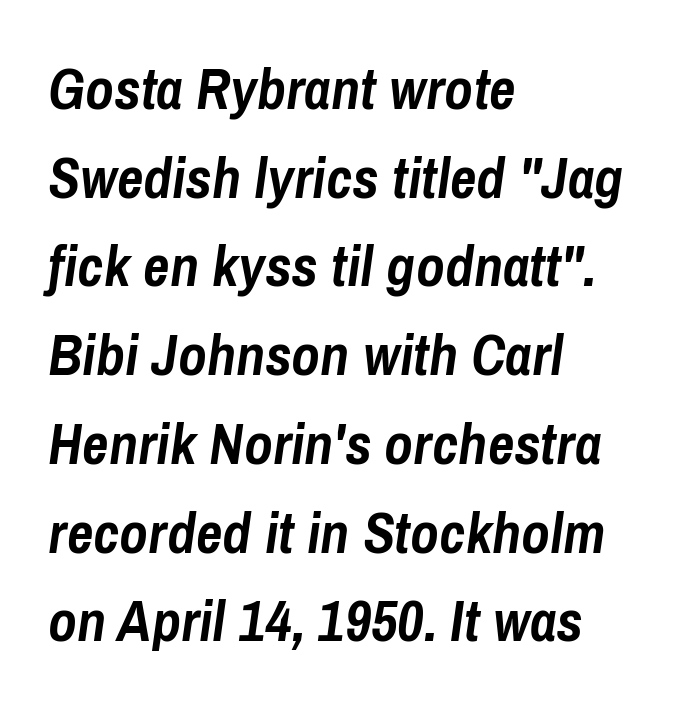
{"italic": "yes", "lean": "right", "slant_degrees": 8, "bold": "yes", "weight": "semibold", "width": "condensed", "stroke_contrast": "low", "x_height": "medium", "monospaced": "no", "underline": "no", "align": "left", "line_spacing": "normal", "line_spacing_ratio": 1.53, "letter_spacing": "normal", "letter_spacing_em": 0.0, "glyph_px": 58}
